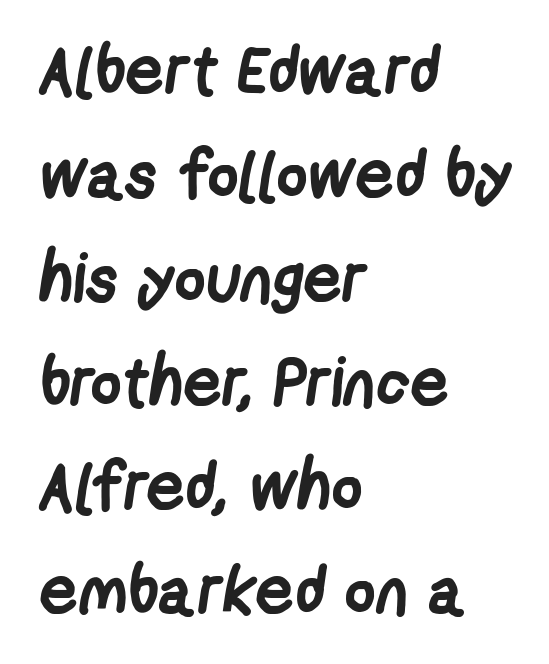
The image shows 68 px semibold, condensed sans-serif type; set left-aligned, normal line spacing (1.53x), normal letter spacing, not underlined; low stroke contrast and a medium x-height.
